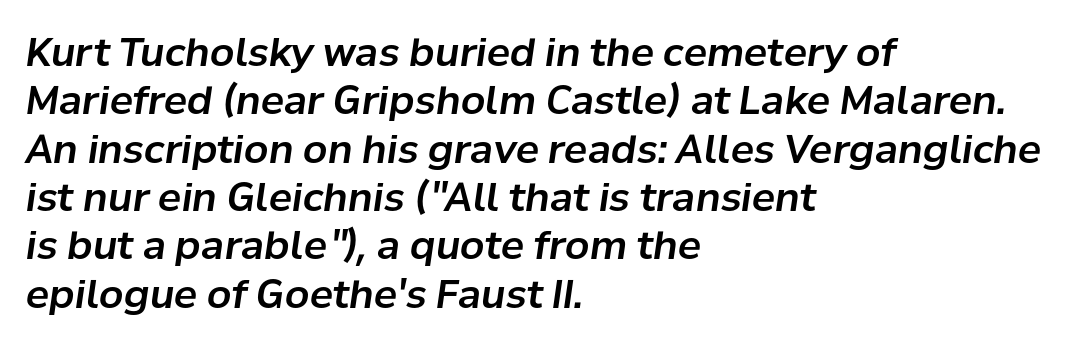
Q: Is the text italic (slanted)? A: Yes, it leans right by about 8 degrees.
Q: Is the text underlined? A: No.
Q: How is the paragraph aligned? A: Left-aligned.
Q: Is the spacing between letters normal or unusually wide? A: Normal.
Q: Width (condensed, normal, or wide)? A: Normal.
Q: Stroke contrast? A: Low.
Q: x-height? A: Medium.
Q: Monospaced? A: No.
